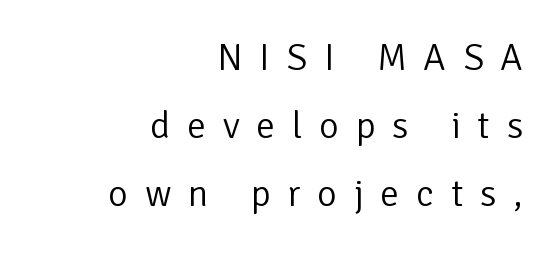
{"serif": "no", "italic": "no", "bold": "no", "weight": "light", "width": "normal", "stroke_contrast": "low", "x_height": "medium", "monospaced": "no", "underline": "no", "align": "right", "line_spacing_ratio": 1.79, "letter_spacing": "wide", "letter_spacing_em": 0.44, "glyph_px": 38}
